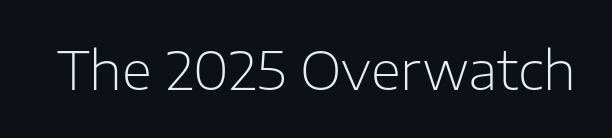
Q: Is the text bold? A: No.
Q: Is the text italic (slanted)? A: No, it is upright.
Q: Is the typeface a serif or a sans-serif typeface? A: Sans-serif.
Q: Is the text underlined? A: No.
Q: Is the spacing between letters normal or unusually wide? A: Normal.
Q: Width (condensed, normal, or wide)? A: Normal.
Q: Stroke contrast? A: Low.
Q: x-height? A: Medium.
Q: Monospaced? A: No.
